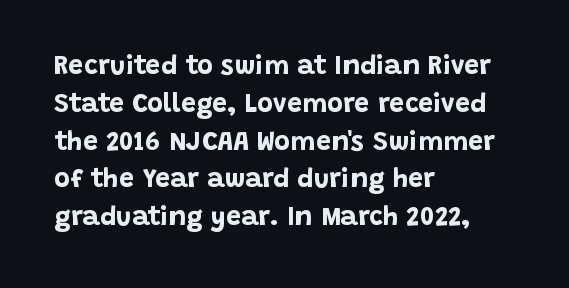
{"italic": "no", "bold": "yes", "underline": "no", "align": "left", "line_spacing": "normal", "line_spacing_ratio": 1.4, "letter_spacing": "normal", "letter_spacing_em": 0.0, "glyph_px": 27}
